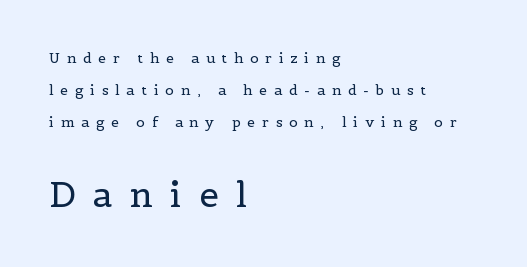
The image shows 35 px regular-weight serif type, upright; set left-aligned, loose line spacing (2.27x), unusually wide letter spacing (+0.49 em), not underlined; the second (bottom) block is 2.5x larger; a medium x-height.
